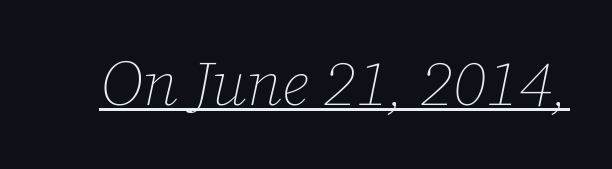
The rendering applies a slant to the glyphs. In designer terms, the underline attribute is active on this setting. The line texture is even and compact thanks to regular tracking. Note the varied advance widths — an 'i' is clearly narrower than an 'm'.
